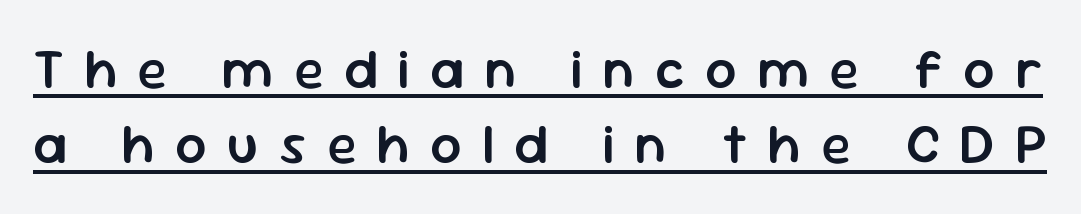
The image shows 55 px semibold sans-serif type, upright; set normal line spacing (1.37x), unusually wide letter spacing (+0.37 em), underlined; low stroke contrast and a medium x-height.
